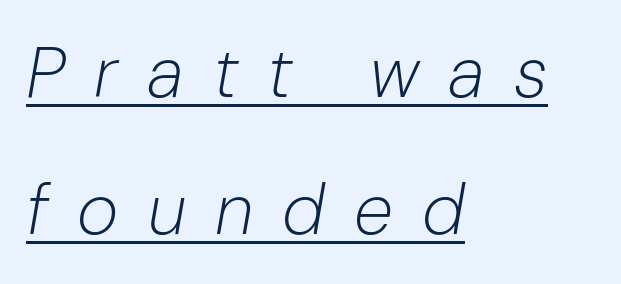
{"italic": "yes", "lean": "right", "slant_degrees": 10, "bold": "no", "weight": "light", "width": "normal", "stroke_contrast": "low", "x_height": "medium", "monospaced": "no", "underline": "yes", "align": "left", "line_spacing": "loose", "line_spacing_ratio": 1.93, "letter_spacing": "wide", "letter_spacing_em": 0.41, "glyph_px": 71}
